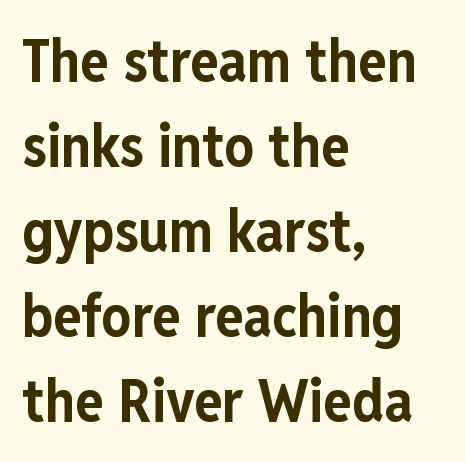
The string is rendered with underlining switched off. The vertical gap from one line to the next is medium. The type sits square on the baseline with zero lean. The face used here is proportionally spaced, like ordinary book or web type. What stands out about the letter spacing? Nothing — it is the standard amount.
